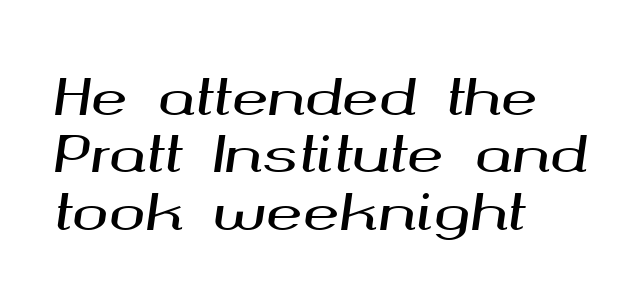
The image shows 49 px wide type, italic (leaning right); set left-aligned, line spacing 1.17x, normal letter spacing, not underlined; medium stroke contrast and a medium x-height.
